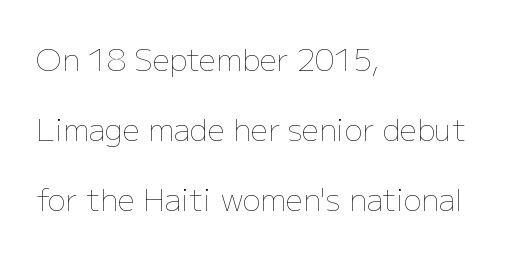
{"italic": "no", "bold": "no", "weight": "thin", "width": "normal", "stroke_contrast": "low", "x_height": "medium", "monospaced": "no", "underline": "no", "align": "left", "line_spacing": "loose", "line_spacing_ratio": 2.34, "letter_spacing": "normal", "letter_spacing_em": 0.0, "glyph_px": 30}
